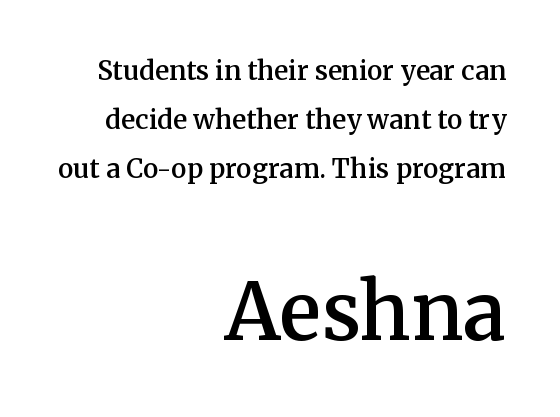
The letters stand straight up with perfectly vertical stems. Serif or sans? Serif — the stroke terminals have little feet. No extra tracking has been applied to these lines. Slightly chunky letters — semibold, I'd say, not full bold.
